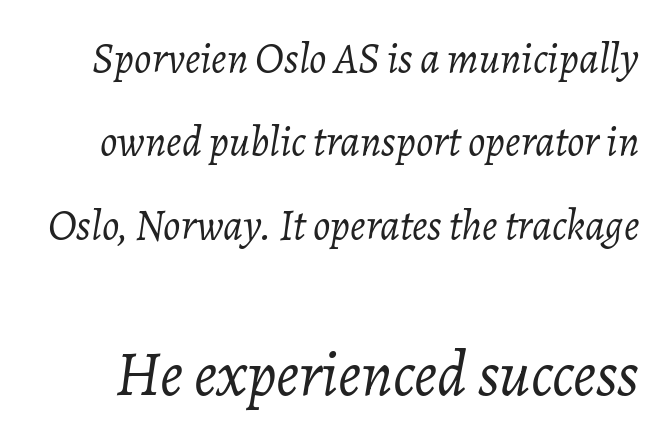
{"italic": "yes", "lean": "right", "slant_degrees": 7, "bold": "no", "weight": "light", "width": "normal", "stroke_contrast": "low", "x_height": "medium", "monospaced": "no", "underline": "no", "line_spacing": "loose", "line_spacing_ratio": 1.94, "letter_spacing": "normal", "letter_spacing_em": 0.0, "larger_block": "second", "size_ratio": 1.49, "glyph_px": 64}
